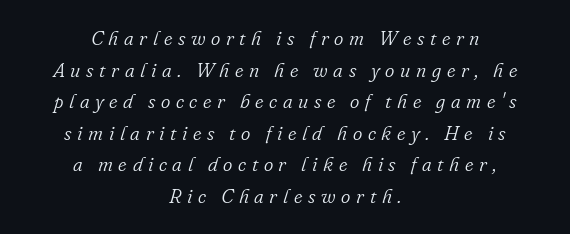
{"italic": "yes", "lean": "right", "slant_degrees": 16, "bold": "no", "underline": "no", "align": "center", "line_spacing": "normal", "line_spacing_ratio": 1.58, "letter_spacing": "wide", "letter_spacing_em": 0.28, "glyph_px": 20}
